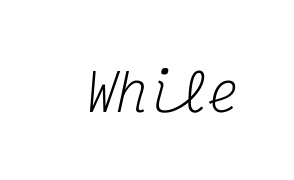
Q: Is the text bold? A: No.
Q: Is the text italic (slanted)? A: Yes, it leans right by about 12 degrees.
Q: Is the typeface a serif or a sans-serif typeface? A: Serif.
Q: Is the text underlined? A: No.
Q: Is the spacing between letters normal or unusually wide? A: Normal.
Q: Width (condensed, normal, or wide)? A: Condensed.
Q: Stroke contrast? A: Medium.
Q: x-height? A: Medium.
Q: Monospaced? A: Yes.
